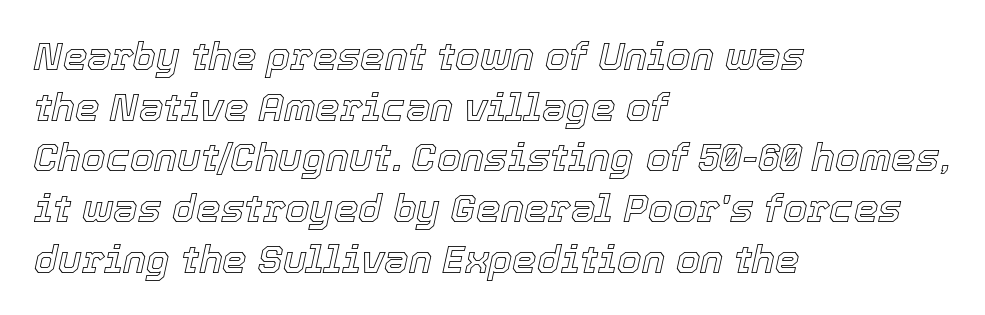
Q: Is the text italic (slanted)? A: Yes, it leans right by about 12 degrees.
Q: Is the text underlined? A: No.
Q: How is the paragraph aligned? A: Left-aligned.
Q: Is the spacing between letters normal or unusually wide? A: Normal.
Q: Is the spacing between lines tight, normal or loose? A: Normal.
Q: Width (condensed, normal, or wide)? A: Normal.
Q: x-height? A: Medium.
Q: Monospaced? A: No.
